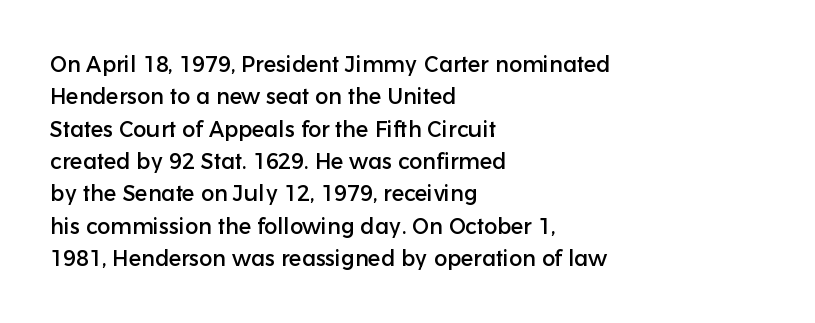
Bare-footed words on every line. The space between consecutive lines is moderate. Caption: standard tracking, unaltered. The lettering holds an erect, upright posture throughout. The text block is weighted toward the left margin, trailing off unevenly rightward.
